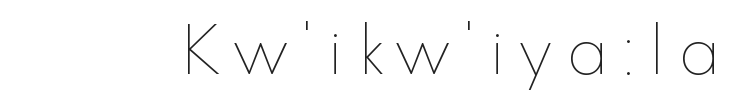
The passage shown is not bold in any degree. Here the designer chose a conventional face with non-uniform glyph widths. Type without underlining. Quick note: not italic, upright.
